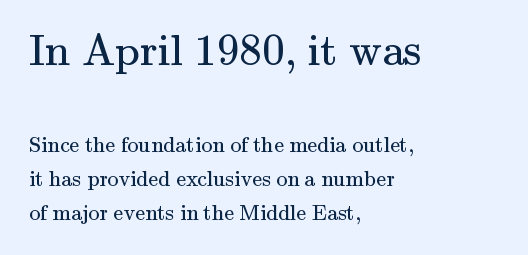
Q: Is the text bold? A: No.
Q: Is the text italic (slanted)? A: No, it is upright.
Q: Is the typeface a serif or a sans-serif typeface? A: Serif.
Q: Is the text underlined? A: No.
Q: How is the paragraph aligned? A: Left-aligned.
Q: Is the spacing between letters normal or unusually wide? A: Normal.
Q: Is the spacing between lines tight, normal or loose? A: Normal.
Q: Which block of text is set in a larger size, the first (top) or the second (bottom)? A: The first (top) one.
Q: Width (condensed, normal, or wide)? A: Normal.
Q: Stroke contrast? A: Medium.
Q: x-height? A: Small.
Q: Monospaced? A: No.
